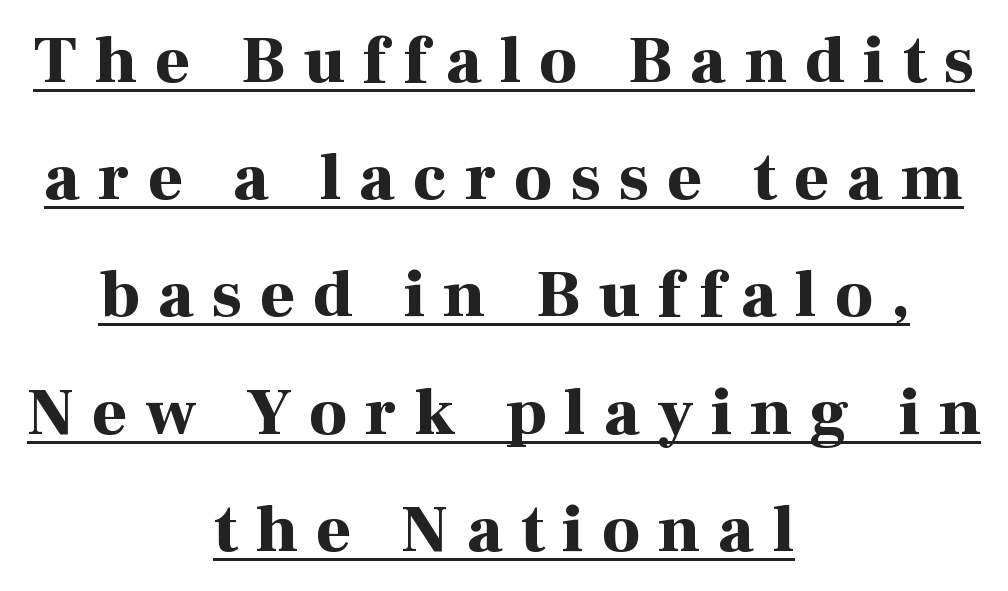
The type sits square on the baseline with zero lean. Classification — serif. A student would call this center alignment; a typographer would say set centered. Typographic density is high because the face is bold. Like a heading marked for emphasis, these lines bear an underscore.
